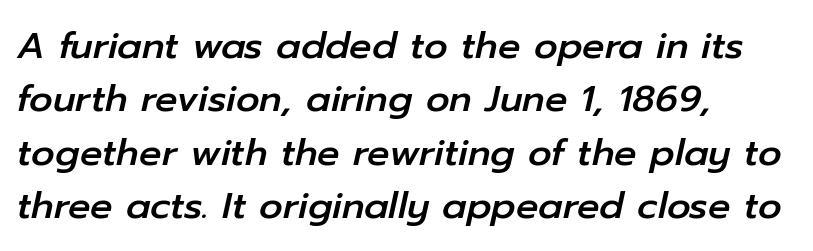
You can tell it's italic because the verticals aren't actually vertical. Reading down the column, the eye jumps a familiar distance to each next line. Tracking here is standard; glyphs follow each other at the usual distance. Layout note: lines flush left. Honestly, there is no underline to notice here at all. You could not count columns in this text — the font is proportionally spaced.
